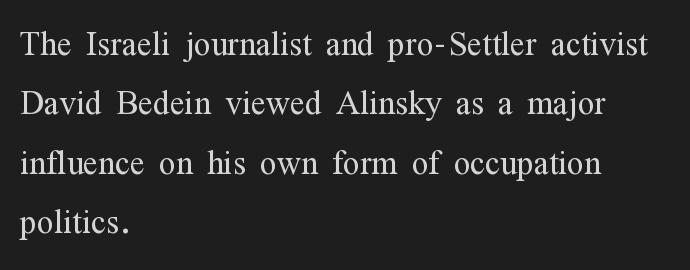
This rendering leaves character spacing at its baseline value. Here the designer chose a conventional face with non-uniform glyph widths. If you measured baseline to baseline, you'd find a middling distance. A typesetter would label this face a serif.
